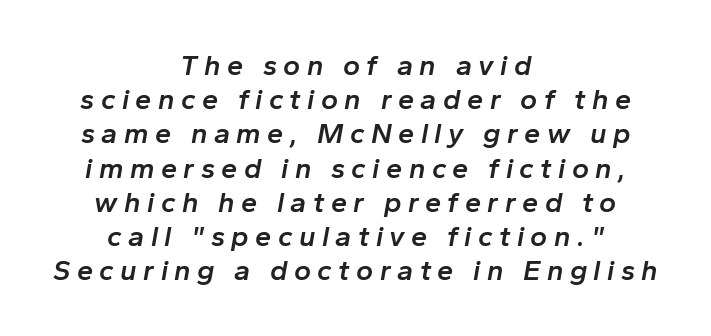
The baseline area is clear. Emphasis by weight is partial: semibold. Observe the lean: these are italic letterforms. Does the copy run flush right? No — it is centered line by line. This sample uses expanded letter spacing, leaving extra air between glyphs. The rendering uses natural spacing where letterforms have individual widths.
